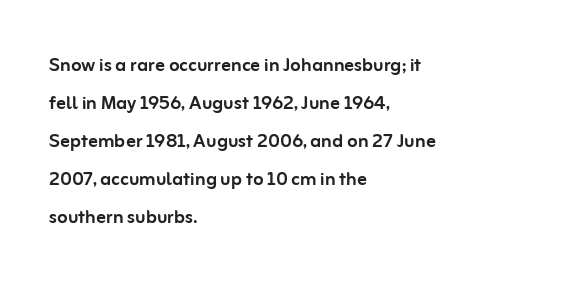
{"italic": "no", "underline": "no", "align": "left", "line_spacing": "normal", "line_spacing_ratio": 1.58, "letter_spacing": "normal", "letter_spacing_em": 0.0, "glyph_px": 24}
